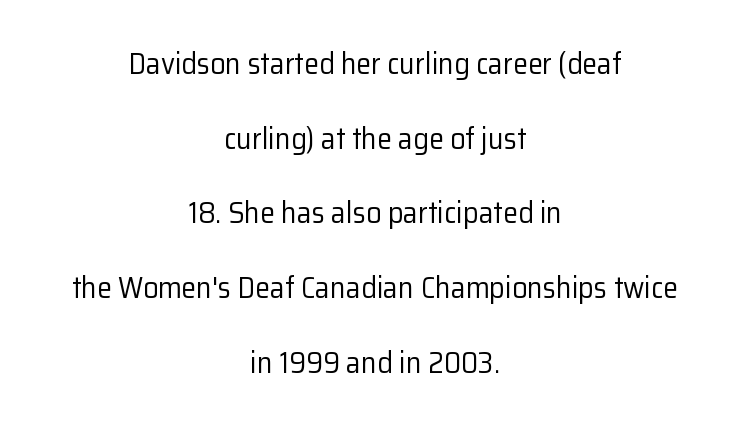
{"serif": "no", "italic": "no", "bold": "no", "weight": "regular", "width": "normal", "stroke_contrast": "low", "x_height": "medium", "monospaced": "no", "underline": "no", "align": "center", "line_spacing": "loose", "line_spacing_ratio": 2.49, "letter_spacing": "normal", "letter_spacing_em": 0.0, "glyph_px": 30}
